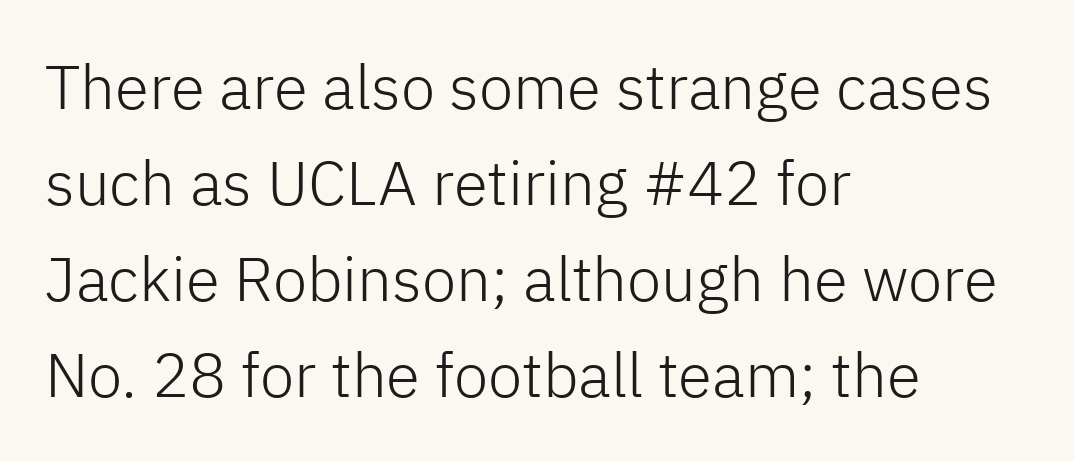
The compositor pushed each line to the left boundary. The rendering uses natural spacing where letterforms have individual widths. One glance says typical: line gaps are just what's usual. No extra tracking has been applied to these lines.
